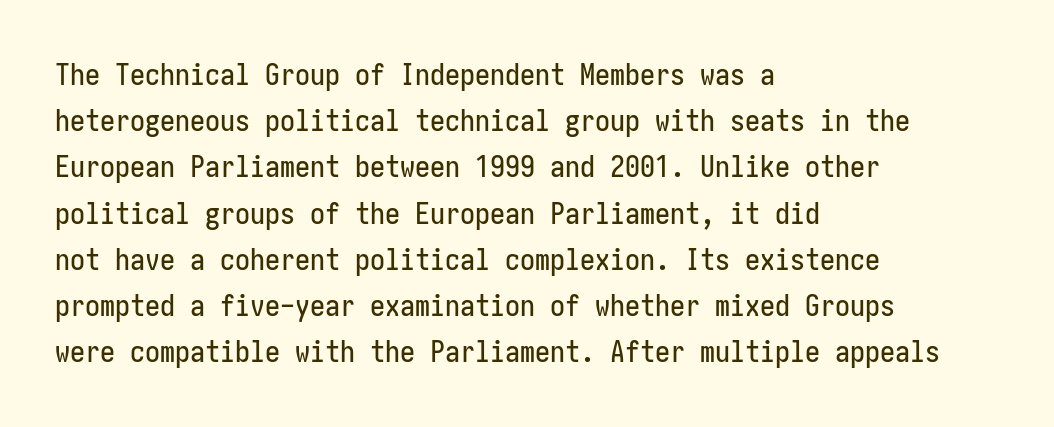
Leading: standard. The gap between lines stays unmarked. Check where the strokes stop: nothing finishes them off — pure sans. The lettering stays uniformly vertical, giving the passage a roman look. Line starts are locked; line ends wander.
